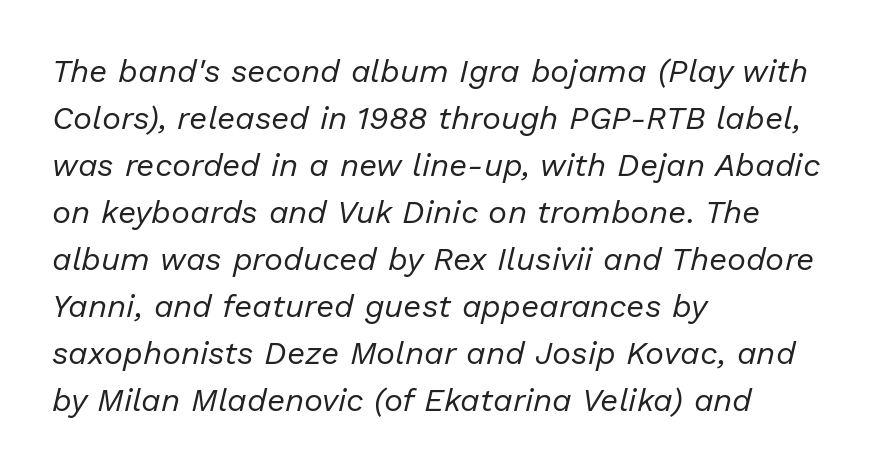
{"italic": "yes", "lean": "right", "slant_degrees": 13, "bold": "no", "weight": "regular", "width": "normal", "stroke_contrast": "low", "x_height": "medium", "monospaced": "no", "underline": "no", "align": "left", "line_spacing": "normal", "line_spacing_ratio": 1.47, "letter_spacing": "normal", "letter_spacing_em": 0.0, "glyph_px": 32}
